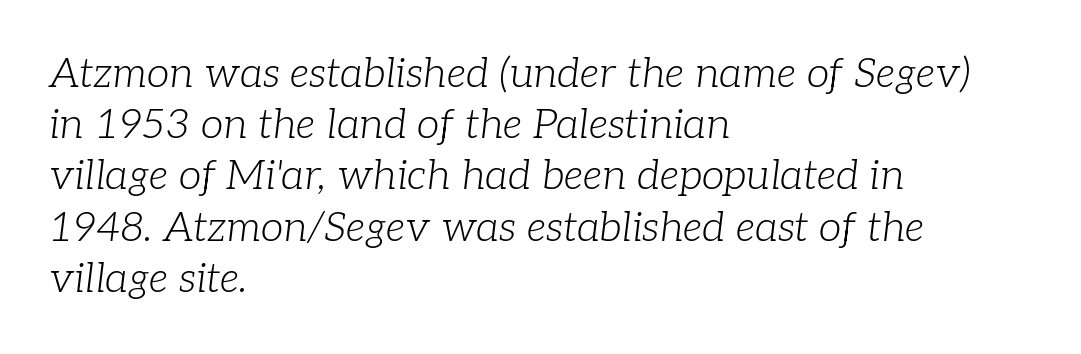
{"serif": "yes", "italic": "yes", "lean": "right", "slant_degrees": 7, "bold": "no", "weight": "light", "width": "normal", "stroke_contrast": "low", "x_height": "medium", "monospaced": "no", "underline": "no", "align": "left", "line_spacing": "normal", "line_spacing_ratio": 1.25, "letter_spacing": "normal", "letter_spacing_em": 0.0, "glyph_px": 41}
